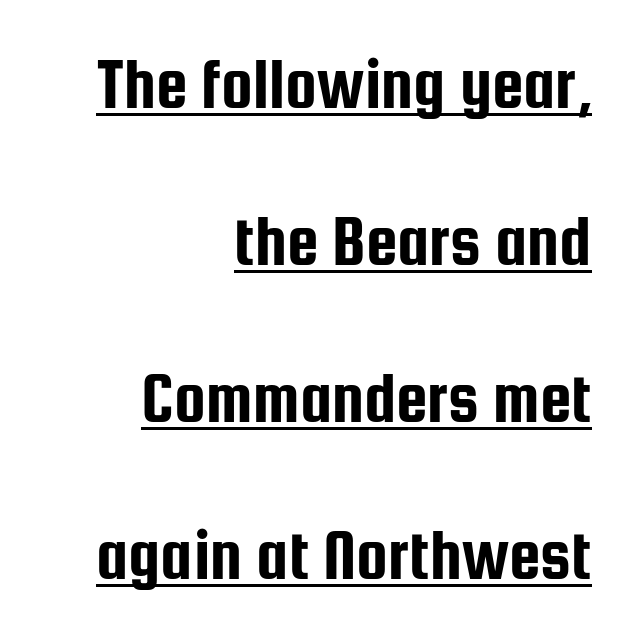
Q: Is the text italic (slanted)? A: No, it is upright.
Q: Is the typeface a serif or a sans-serif typeface? A: Sans-serif.
Q: Is the text underlined? A: Yes.
Q: How is the paragraph aligned? A: Right-aligned.
Q: Is the spacing between letters normal or unusually wide? A: Normal.
Q: Is the spacing between lines tight, normal or loose? A: Loose.
Q: Width (condensed, normal, or wide)? A: Condensed.
Q: Stroke contrast? A: Low.
Q: x-height? A: Medium.
Q: Monospaced? A: No.
